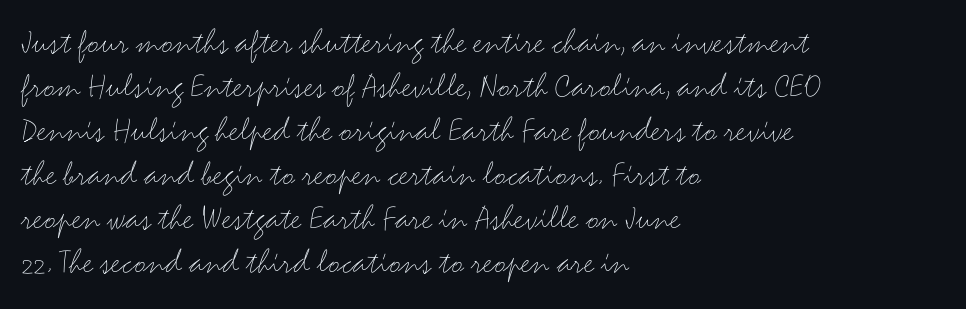
The image shows 36 px light, wide sans-serif type; set left-aligned, line spacing 1.22x, normal letter spacing, not underlined; medium stroke contrast and a small x-height.
